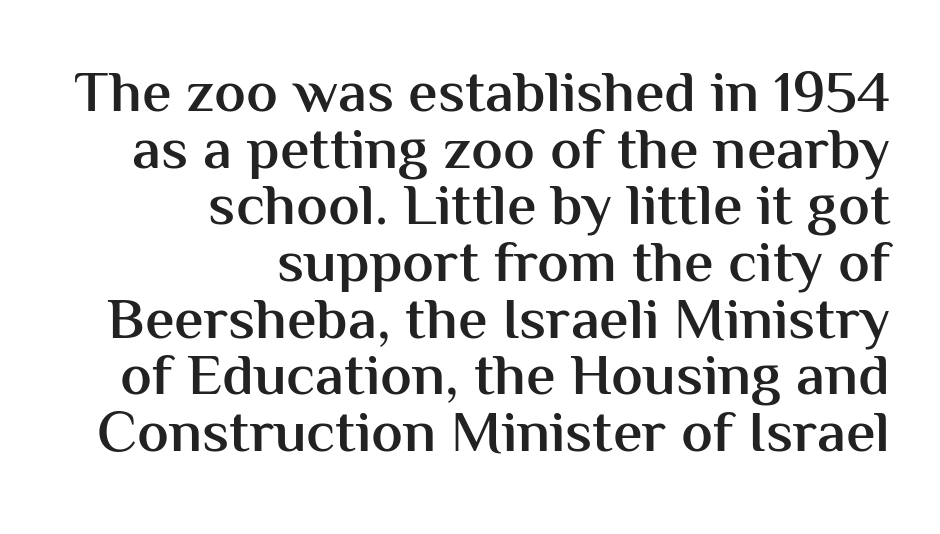
A flush-right, rag-left setting is used for this passage. The font's upright variant was chosen for this text. Serifs: no, the terminals of the letterforms are clean. Character widths vary here, with narrow letters taking less room than wide ones. A typesetter would call this leading minimal, almost set solid. The space beneath each line is pristine and unruled.
